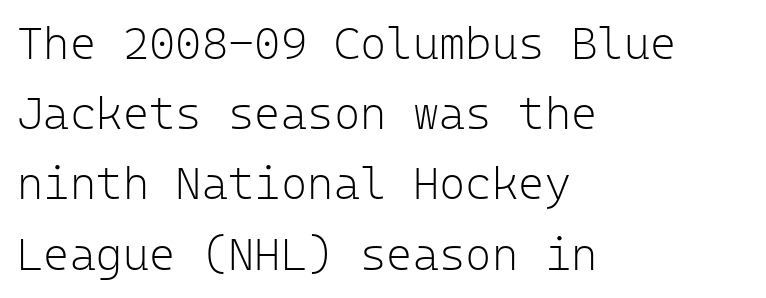
Underlining? Definitely not there. Stem width sits at or under what a default text font uses. This sample uses an upright cut, with every glyph sitting square on the baseline. A normal amount of white space separates one row of letters from the next.
